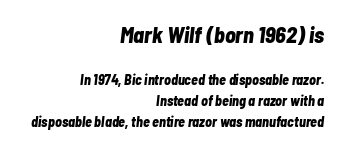
This is heavy type, rendered in bold. Nobody drew a line under any word here. The block of text has a typical density, with ordinary space between rows. Designer's note — italics engaged.
